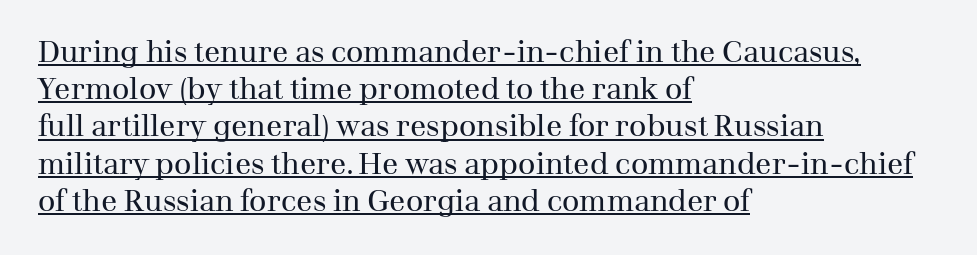
{"serif": "yes", "italic": "no", "bold": "no", "weight": "regular", "width": "normal", "stroke_contrast": "medium", "x_height": "medium", "monospaced": "no", "underline": "yes", "align": "left", "line_spacing_ratio": 1.24, "letter_spacing": "normal", "letter_spacing_em": 0.0, "glyph_px": 30}
